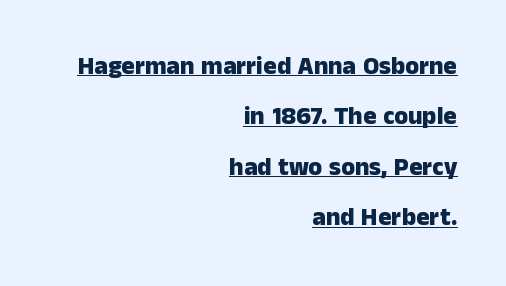
Ascenders rise straight up at ninety degrees. The paragraph has a hard right edge and a soft left edge. Inter-character spacing is left at the font's built-in metrics. Vertically, the passage feels expansive, rows floating well apart. Descenders here cross a horizontal rule under the line.
